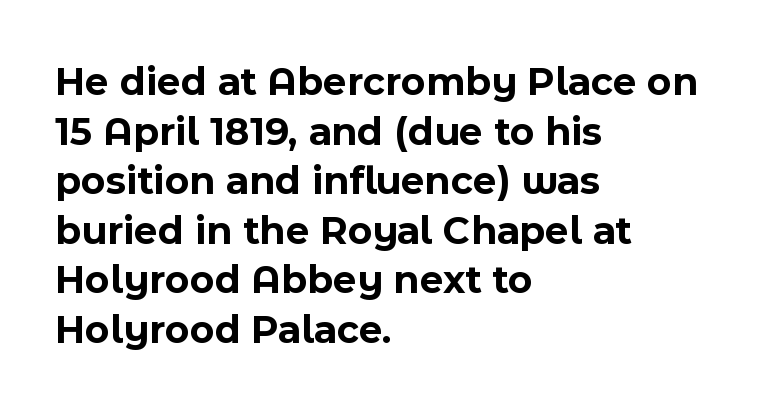
Q: Is the text bold? A: Yes.
Q: Is the text italic (slanted)? A: No, it is upright.
Q: Is the typeface a serif or a sans-serif typeface? A: Sans-serif.
Q: Is the text underlined? A: No.
Q: How is the paragraph aligned? A: Left-aligned.
Q: Is the spacing between letters normal or unusually wide? A: Normal.
Q: Width (condensed, normal, or wide)? A: Normal.
Q: x-height? A: Medium.
Q: Monospaced? A: No.
